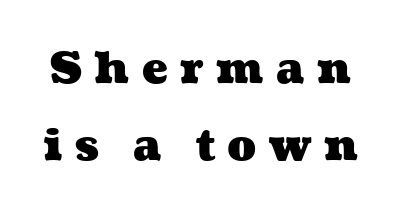
The image shows 43 px heavy, wide type; set line spacing 1.78x, unusually wide letter spacing (+0.29 em), not underlined; medium stroke contrast and a medium x-height.
